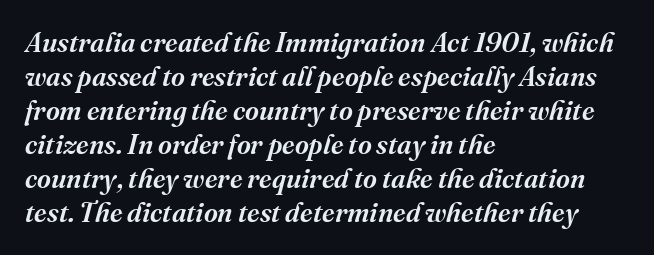
This rendering leaves character spacing at its baseline value. A bare baseline throughout the passage. This is moderately heavy type, rendered in semibold. These lines stack with their left ends in a neat column.
